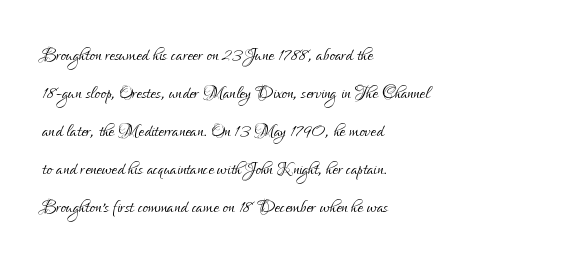
Caption: standard tracking, unaltered. How would I describe the line gaps? Plain and ordinary. The typeface has the unassuming heft of standard copy or less. The lines are quadded left.
